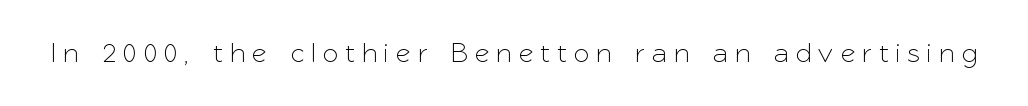
Students, note that the glyphs here are deliberately spaced far apart. Is this a fixed-width face? No — the glyphs have proportional, varying widths. Posture: upright roman. Nothing sits at the stroke ends, so this counts as sans-serif.
